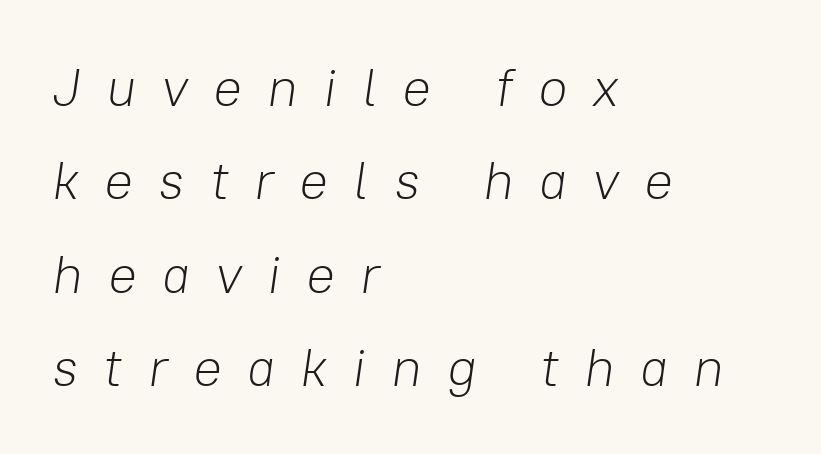
The image shows 54 px light type, italic (leaning right); set left-aligned, line spacing 1.73x, unusually wide letter spacing (+0.46 em), not underlined; low stroke contrast and a medium x-height.
